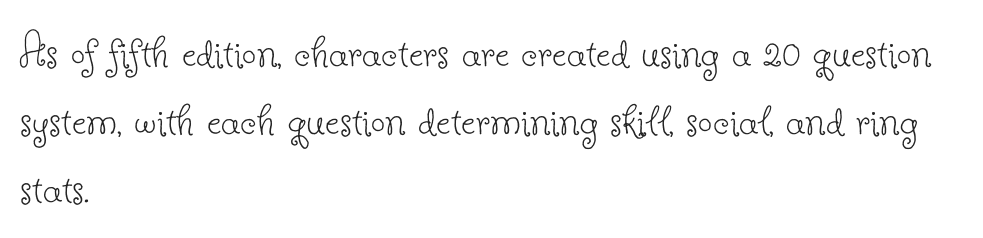
Horizontal alignment here is leftward, the default for most running prose. Stem width sits at or under what a default text font uses. You can tell from the footed stems that serif type was used. In terms of leading, this rendering sits right in the middle. The space beneath each line is pristine and unruled. Think of a printed novel: that variable character pitch is what you see here.
